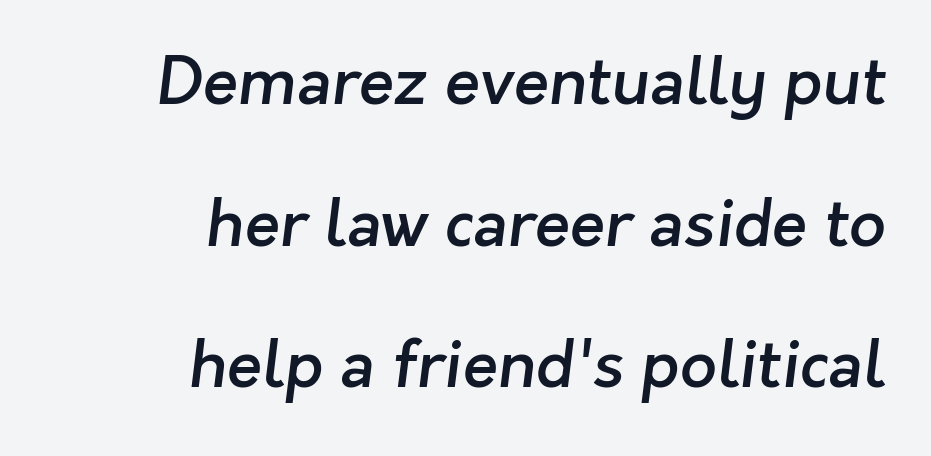
{"serif": "no", "bold": "semi", "weight": "semibold", "width": "normal", "stroke_contrast": "low", "x_height": "medium", "monospaced": "no", "underline": "no", "align": "right", "line_spacing": "loose", "line_spacing_ratio": 2.18, "letter_spacing": "normal", "letter_spacing_em": 0.0, "glyph_px": 65}
